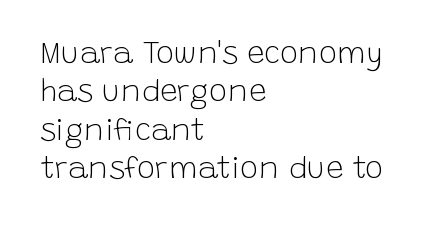
{"serif": "no", "italic": "no", "bold": "no", "weight": "light", "width": "normal", "stroke_contrast": "low", "x_height": "large", "monospaced": "no", "underline": "no", "align": "left", "line_spacing_ratio": 1.24, "letter_spacing": "normal", "letter_spacing_em": 0.0, "glyph_px": 31}
